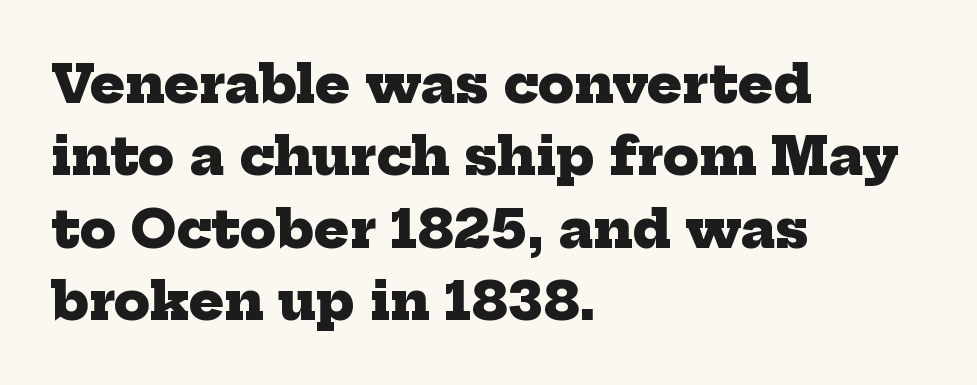
Q: Is the text bold? A: Yes.
Q: Is the typeface a serif or a sans-serif typeface? A: Serif.
Q: Is the text underlined? A: No.
Q: How is the paragraph aligned? A: Left-aligned.
Q: Is the spacing between letters normal or unusually wide? A: Normal.
Q: Is the spacing between lines tight, normal or loose? A: Normal.
Q: Width (condensed, normal, or wide)? A: Normal.
Q: Stroke contrast? A: Low.
Q: x-height? A: Medium.
Q: Monospaced? A: No.
